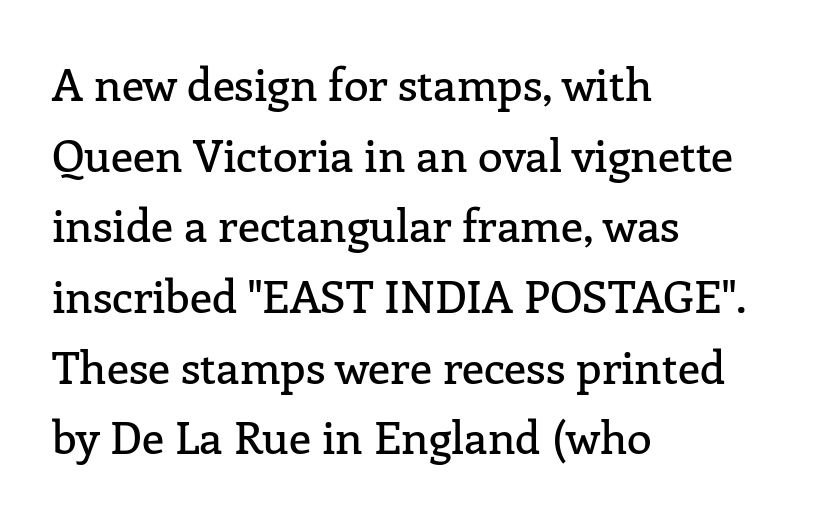
The image shows 45 px serif type, upright; set left-aligned, normal line spacing (1.57x), normal letter spacing, not underlined; low stroke contrast and a medium x-height.
